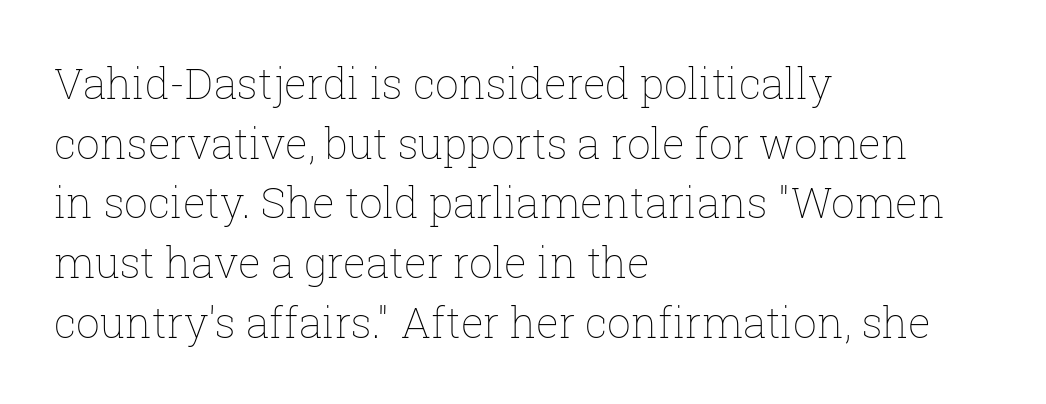
Q: Is the text bold? A: No.
Q: Is the text italic (slanted)? A: No, it is upright.
Q: Is the text underlined? A: No.
Q: How is the paragraph aligned? A: Left-aligned.
Q: Is the spacing between letters normal or unusually wide? A: Normal.
Q: Is the spacing between lines tight, normal or loose? A: Normal.
Q: Width (condensed, normal, or wide)? A: Normal.
Q: Stroke contrast? A: Low.
Q: x-height? A: Medium.
Q: Monospaced? A: No.
